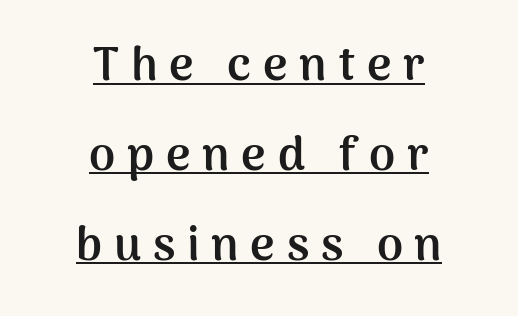
{"serif": "no", "italic": "no", "bold": "yes", "weight": "semibold", "width": "normal", "stroke_contrast": "medium", "x_height": "medium", "monospaced": "no", "underline": "yes", "align": "center", "line_spacing": "loose", "line_spacing_ratio": 1.91, "letter_spacing": "wide", "letter_spacing_em": 0.25, "glyph_px": 47}
